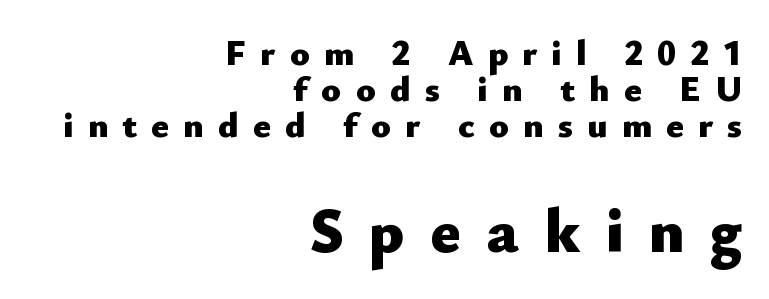
The image shows 63 px heavy sans-serif type, upright; set right-aligned, tight line spacing (1.0x), unusually wide letter spacing (+0.4 em), not underlined; the second (bottom) block is 1.75x larger; low stroke contrast and a small x-height.
